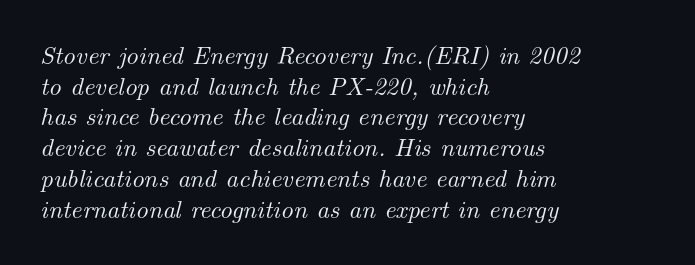
{"italic": "yes", "lean": "right", "slant_degrees": 14, "underline": "no", "align": "left", "line_spacing_ratio": 1.23, "letter_spacing": "normal", "letter_spacing_em": 0.0, "glyph_px": 25}
